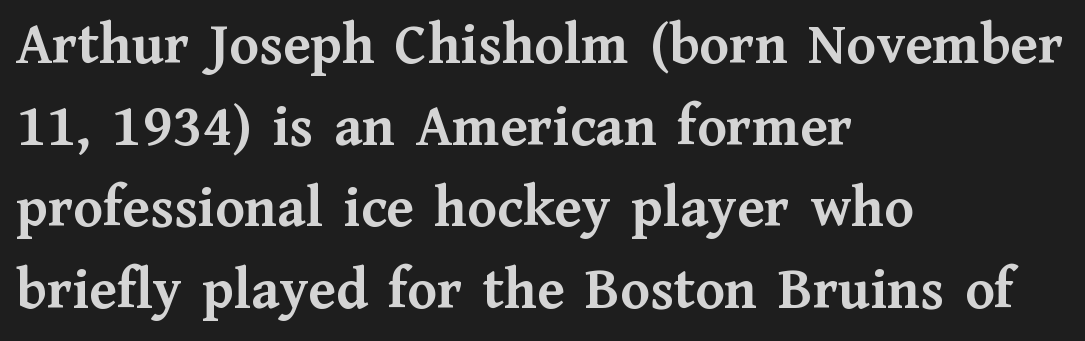
{"serif": "yes", "italic": "no", "bold": "yes", "weight": "semibold", "width": "normal", "stroke_contrast": "medium", "x_height": "medium", "monospaced": "no", "underline": "no", "align": "left", "line_spacing": "normal", "line_spacing_ratio": 1.36, "letter_spacing": "normal", "letter_spacing_em": 0.0, "glyph_px": 60}
